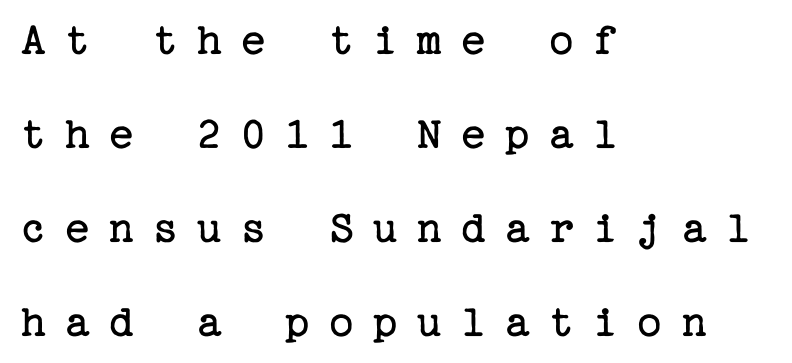
Posture: straight, roman, zero tilt. Clear beneath every line of the passage. This sample uses a serif face. What stands out about the letter spacing? Its width — letters are far apart.
